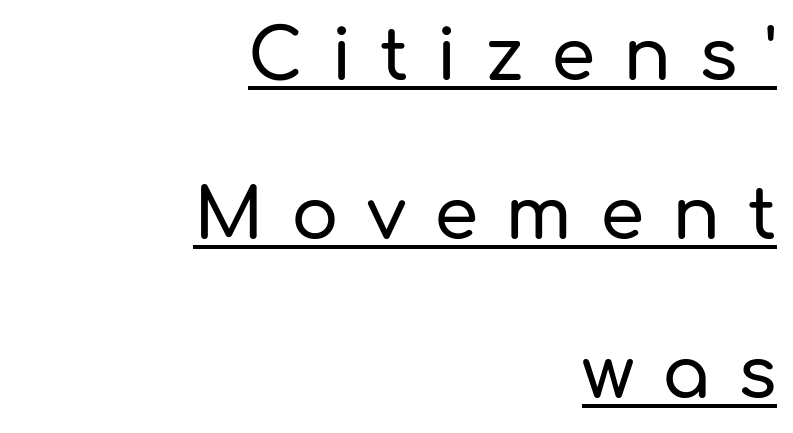
{"serif": "no", "italic": "no", "width": "normal", "stroke_contrast": "low", "x_height": "medium", "monospaced": "no", "underline": "yes", "align": "right", "line_spacing": "loose", "line_spacing_ratio": 2.24, "letter_spacing": "wide", "letter_spacing_em": 0.39, "glyph_px": 71}
